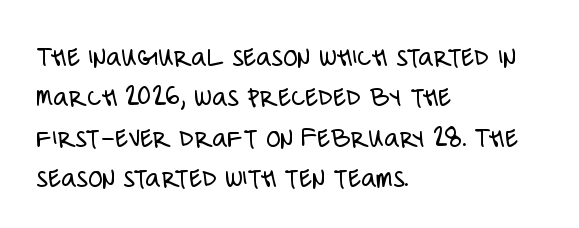
{"serif": "no", "italic": "no", "bold": "no", "weight": "light", "width": "condensed", "stroke_contrast": "low", "x_height": "large", "monospaced": "no", "underline": "no", "align": "left", "line_spacing": "normal", "line_spacing_ratio": 1.39, "letter_spacing": "normal", "letter_spacing_em": 0.0, "glyph_px": 29}
